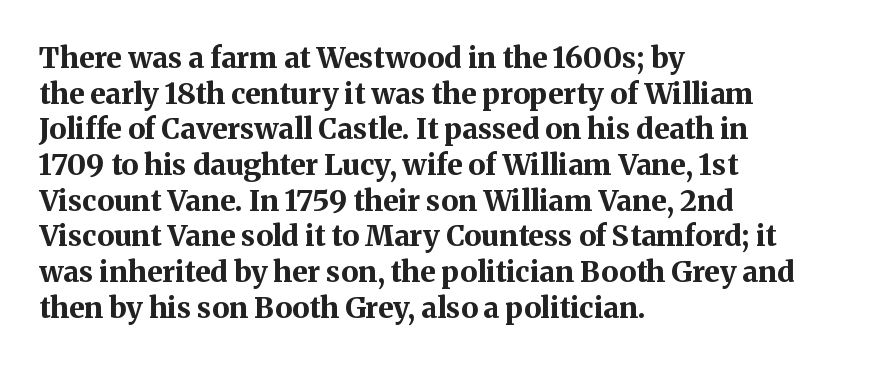
Q: Is the text bold? A: Yes.
Q: Is the text italic (slanted)? A: No, it is upright.
Q: Is the typeface a serif or a sans-serif typeface? A: Serif.
Q: Is the text underlined? A: No.
Q: How is the paragraph aligned? A: Left-aligned.
Q: Is the spacing between letters normal or unusually wide? A: Normal.
Q: Width (condensed, normal, or wide)? A: Normal.
Q: Stroke contrast? A: Medium.
Q: x-height? A: Medium.
Q: Monospaced? A: No.
